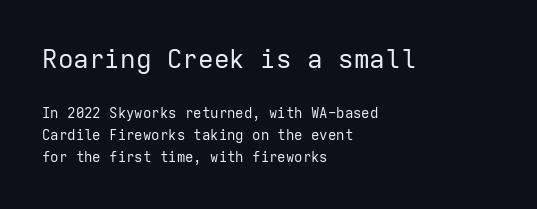
Q: Is the text bold? A: No.
Q: Is the text italic (slanted)? A: No, it is upright.
Q: Is the text underlined? A: No.
Q: How is the paragraph aligned? A: Left-aligned.
Q: Is the spacing between letters normal or unusually wide? A: Normal.
Q: Is the spacing between lines tight, normal or loose? A: Normal.
Q: Which block of text is set in a larger size, the first (top) or the second (bottom)? A: The first (top) one.
